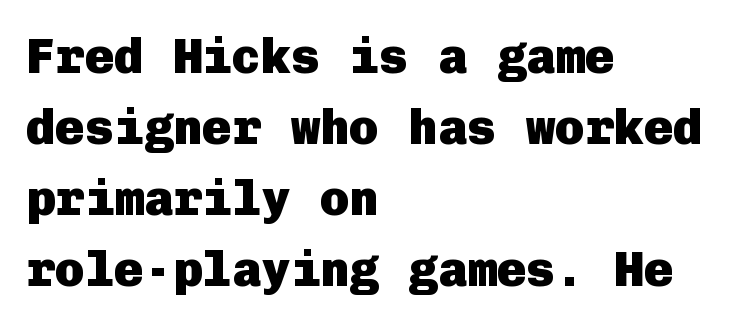
The image shows 49 px heavy sans-serif type, upright; set left-aligned, normal line spacing (1.45x), normal letter spacing, not underlined; low stroke contrast and a medium x-height.
